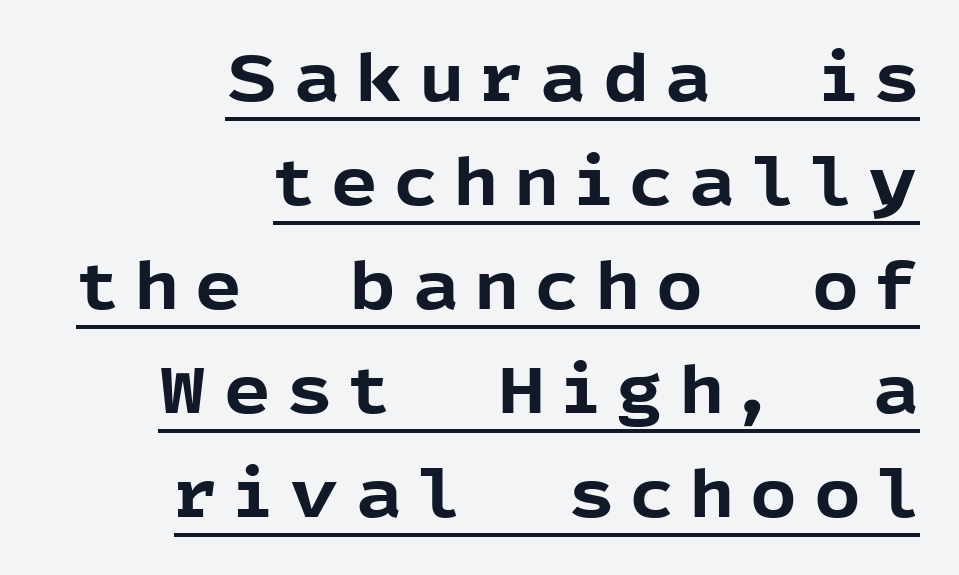
{"serif": "no", "italic": "no", "bold": "yes", "weight": "bold", "width": "normal", "x_height": "medium", "monospaced": "no", "underline": "yes", "align": "right", "line_spacing": "normal", "line_spacing_ratio": 1.6, "letter_spacing": "wide", "letter_spacing_em": 0.25, "glyph_px": 65}
